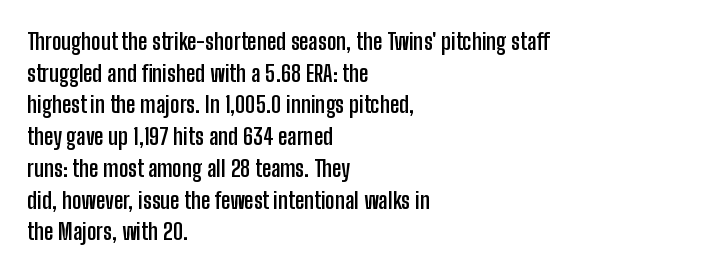
Q: Is the text bold? A: Yes.
Q: Is the text italic (slanted)? A: No, it is upright.
Q: Is the text underlined? A: No.
Q: How is the paragraph aligned? A: Left-aligned.
Q: Is the spacing between letters normal or unusually wide? A: Normal.
Q: Is the spacing between lines tight, normal or loose? A: Normal.
